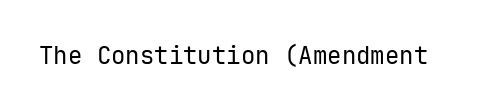
{"italic": "no", "bold": "no", "underline": "no", "letter_spacing": "normal", "letter_spacing_em": 0.0, "glyph_px": 24}
